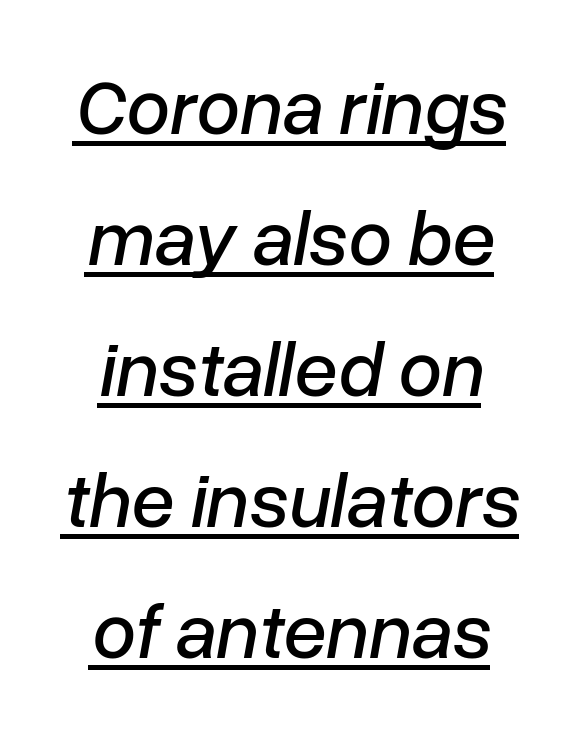
{"italic": "yes", "lean": "right", "slant_degrees": 10, "width": "normal", "stroke_contrast": "low", "x_height": "medium", "monospaced": "no", "underline": "yes", "align": "center", "line_spacing": "normal", "line_spacing_ratio": 1.68, "letter_spacing": "normal", "letter_spacing_em": 0.0, "glyph_px": 78}
